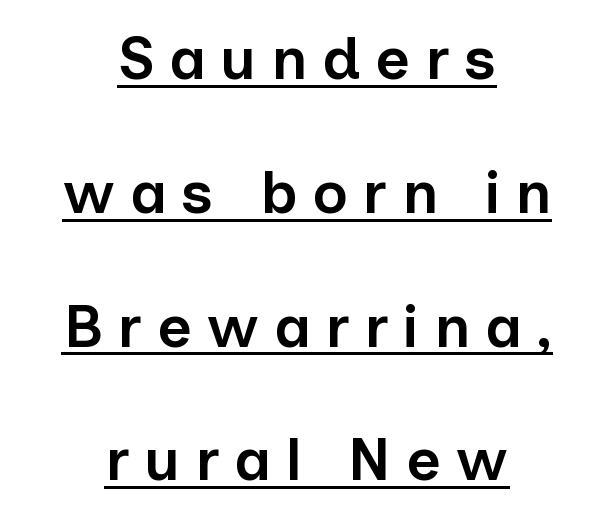
Q: Is the text bold? A: Semi-bold.
Q: Is the text italic (slanted)? A: No, it is upright.
Q: Is the typeface a serif or a sans-serif typeface? A: Sans-serif.
Q: Is the text underlined? A: Yes.
Q: How is the paragraph aligned? A: Centered.
Q: Is the spacing between letters normal or unusually wide? A: Unusually wide.
Q: Is the spacing between lines tight, normal or loose? A: Loose.
Q: Width (condensed, normal, or wide)? A: Normal.
Q: Stroke contrast? A: Low.
Q: x-height? A: Medium.
Q: Monospaced? A: No.
